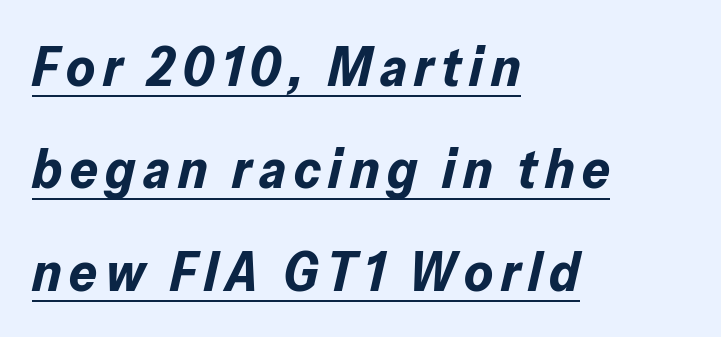
{"italic": "yes", "lean": "right", "slant_degrees": 13, "bold": "yes", "weight": "bold", "width": "normal", "stroke_contrast": "low", "x_height": "medium", "monospaced": "no", "underline": "yes", "align": "left", "line_spacing_ratio": 1.86, "glyph_px": 55}
